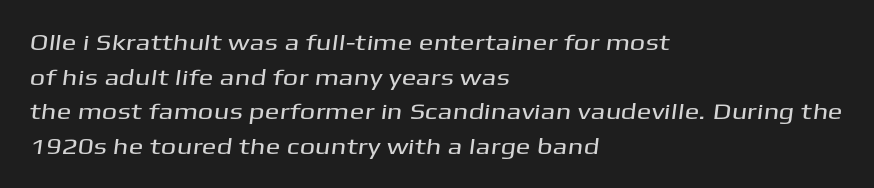
Q: Is the text underlined? A: No.
Q: How is the paragraph aligned? A: Left-aligned.
Q: Is the spacing between letters normal or unusually wide? A: Normal.
Q: Is the spacing between lines tight, normal or loose? A: Normal.
